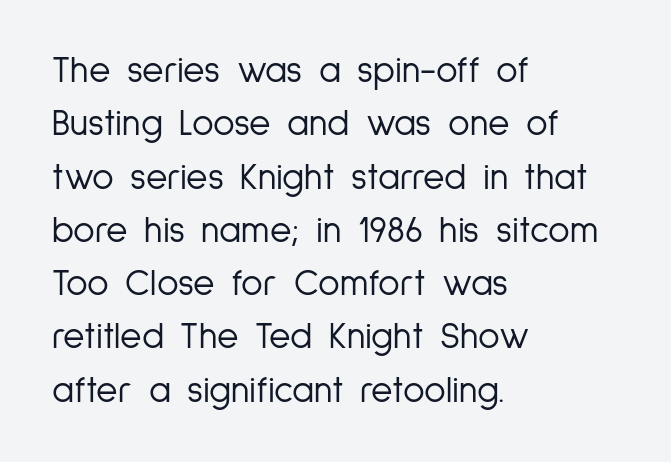
{"serif": "no", "italic": "no", "bold": "no", "weight": "light", "width": "condensed", "stroke_contrast": "low", "x_height": "medium", "monospaced": "no", "underline": "no", "align": "left", "line_spacing": "normal", "line_spacing_ratio": 1.44, "letter_spacing": "normal", "letter_spacing_em": 0.0, "glyph_px": 37}
